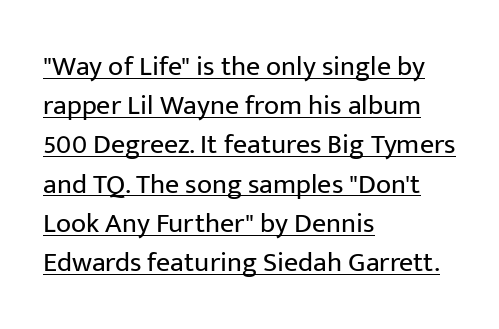
{"serif": "no", "italic": "no", "bold": "no", "weight": "regular", "width": "normal", "stroke_contrast": "low", "x_height": "medium", "monospaced": "no", "underline": "yes", "align": "left", "line_spacing": "normal", "line_spacing_ratio": 1.4, "letter_spacing": "normal", "letter_spacing_em": 0.0, "glyph_px": 28}
